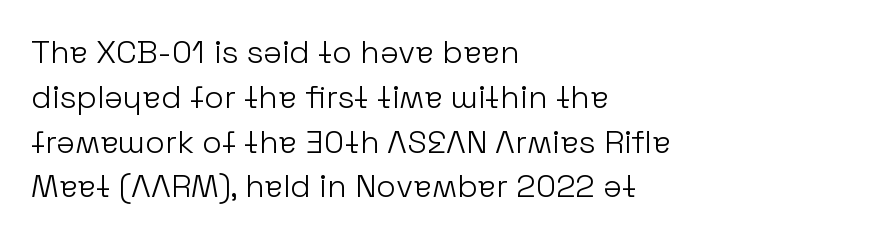
The image shows 32 px light sans-serif type, upright; set left-aligned, normal line spacing (1.4x), normal letter spacing, not underlined; low stroke contrast and a medium x-height.
